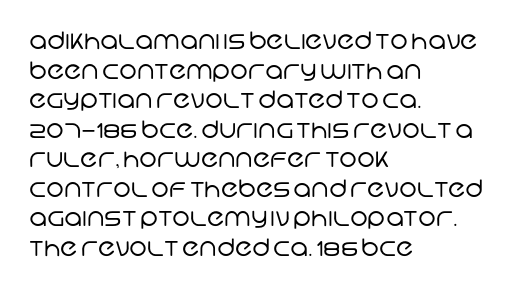
The image shows 24 px text type; set left-aligned, line spacing 1.23x, normal letter spacing, not underlined.
